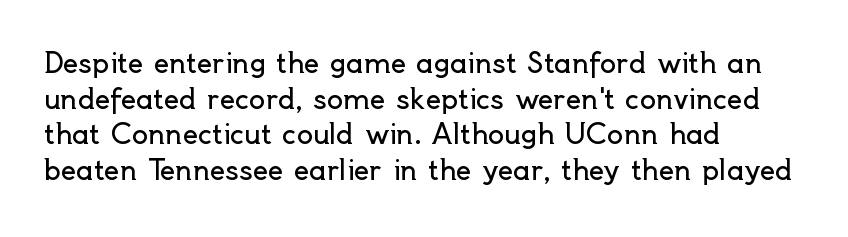
The image shows 27 px text type, upright; set left-aligned, normal line spacing (1.32x), normal letter spacing, not underlined.
